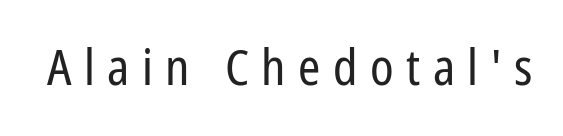
Characters follow at a spacing far wider than the type designer built in. The typesetting does not lean heavy: it is not bold. The strip under each line holds only bare page. Here the designer chose a conventional face with non-uniform glyph widths.
